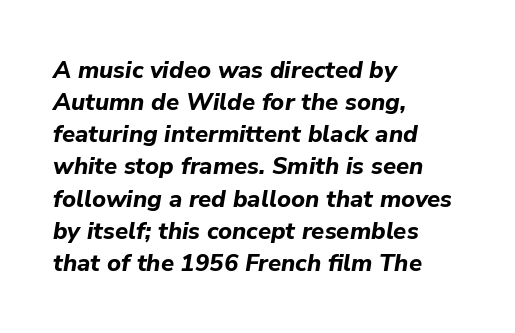
{"italic": "yes", "lean": "right", "slant_degrees": 9, "bold": "yes", "underline": "no", "align": "left", "line_spacing": "normal", "line_spacing_ratio": 1.34, "letter_spacing": "normal", "letter_spacing_em": 0.0, "glyph_px": 24}
